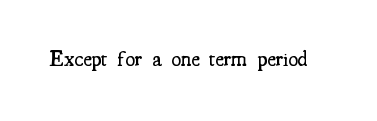
The image shows 22 px text type, upright; set normal letter spacing, not underlined.
